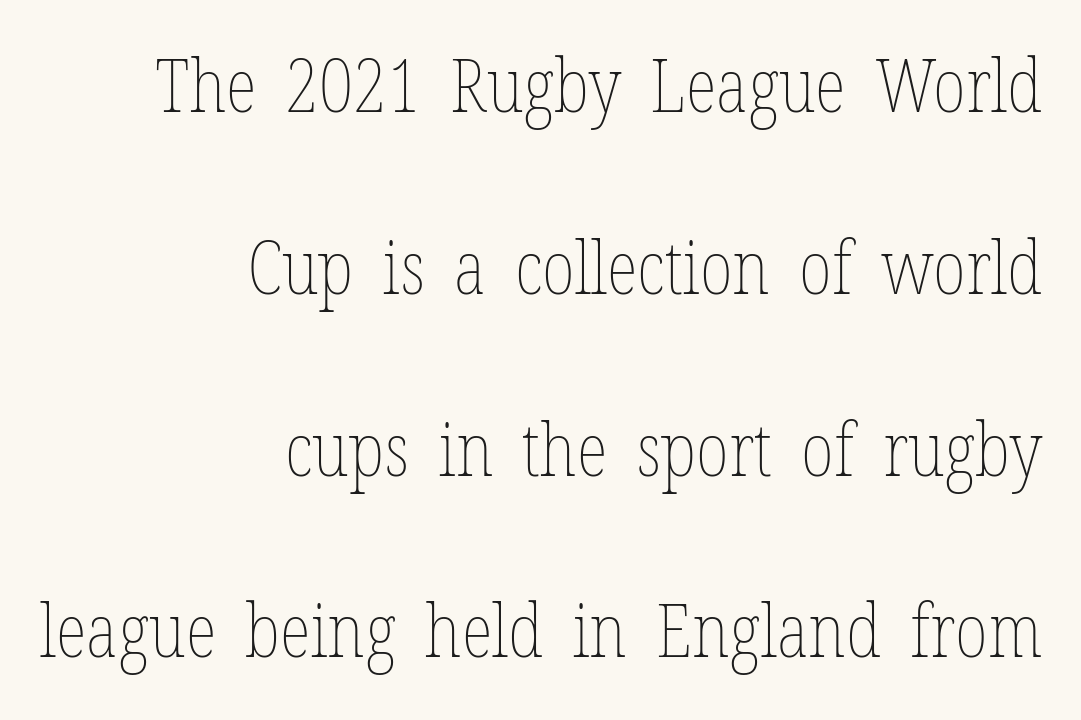
A typesetter would call this leading open, well beyond the default. Has an underline been added? It has not. The face used here is proportionally spaced, like ordinary book or web type. When letters stand straight like this, we call the style roman or upright. Bold? No — there's no thickening of the strokes.
